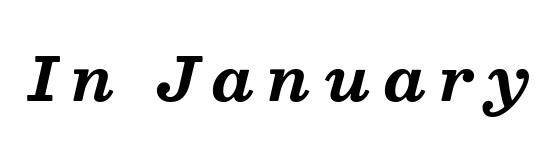
The image shows 60 px bold serif type, italic (leaning right); set unusually wide letter spacing (+0.22 em), not underlined; medium stroke contrast and a medium x-height.
